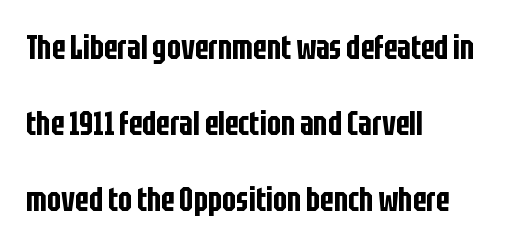
Q: Is the text italic (slanted)? A: No, it is upright.
Q: Is the typeface a serif or a sans-serif typeface? A: Sans-serif.
Q: Is the text underlined? A: No.
Q: How is the paragraph aligned? A: Left-aligned.
Q: Is the spacing between letters normal or unusually wide? A: Normal.
Q: Is the spacing between lines tight, normal or loose? A: Loose.
Q: Width (condensed, normal, or wide)? A: Condensed.
Q: Stroke contrast? A: Low.
Q: x-height? A: Large.
Q: Monospaced? A: No.
